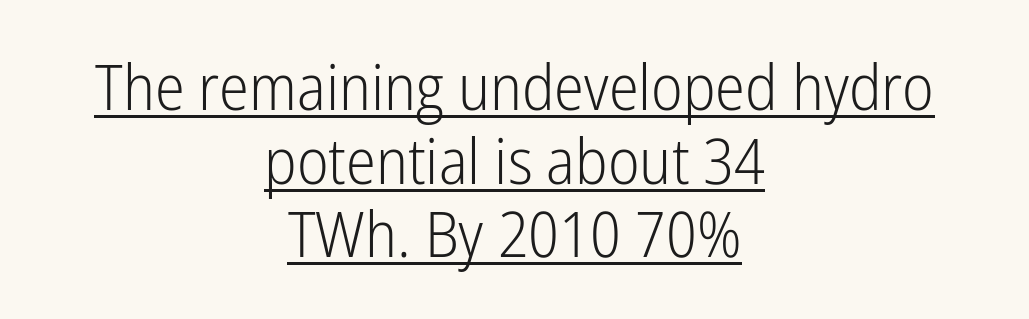
The image shows 63 px light, condensed sans-serif type, upright; set centered, line spacing 1.17x, normal letter spacing, underlined; low stroke contrast and a medium x-height.
